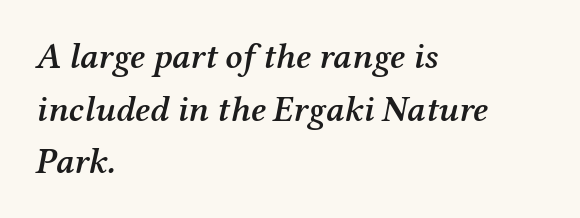
Semibold letterforms, between regular and bold. Honestly, the letter spacing is just normal — you wouldn't notice it. The letters advance in unequal steps, a hallmark of proportional type. Check under the words: just untouched page. Casual observation: everything's shoved over to the left.
